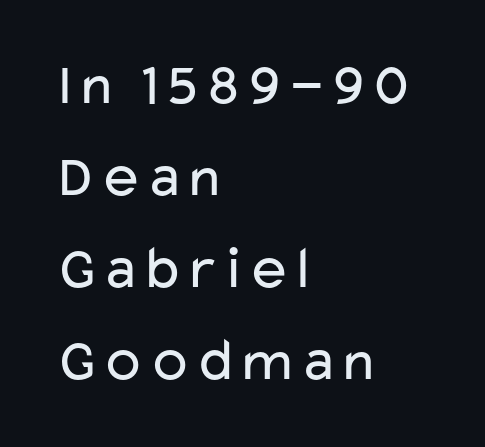
Unmarked baselines from the first word to the last. Look at the bottom of the vertical strokes: they stop flat, with no serifs. Line beginnings align vertically; line endings do not. Leading: standard. Tall strokes in this sample are plumb rather than angled.
